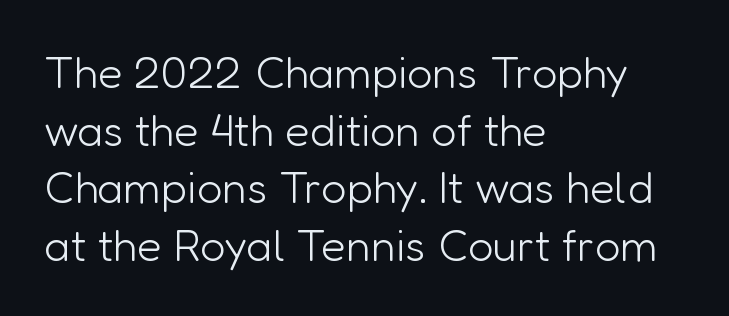
{"serif": "no", "italic": "no", "bold": "no", "weight": "light", "width": "normal", "stroke_contrast": "low", "x_height": "medium", "monospaced": "no", "underline": "no", "align": "left", "line_spacing": "normal", "line_spacing_ratio": 1.28, "letter_spacing": "normal", "letter_spacing_em": 0.0, "glyph_px": 45}
